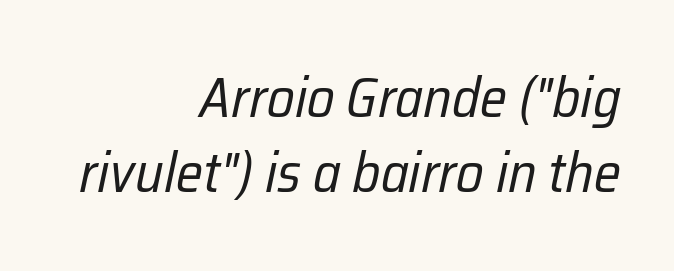
The image shows 56 px regular-weight, condensed type, italic (leaning right); set right-aligned, normal line spacing (1.34x), normal letter spacing, not underlined; low stroke contrast and a medium x-height.
